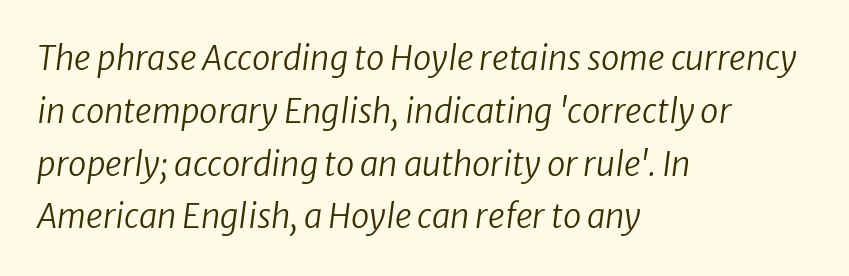
Check under the words: just untouched page. Spacing verdict: proportional, widths tailored to each character. Bold? No — there's no thickening of the strokes. Summary of vertical rhythm: regular, with standard interline spacing.
